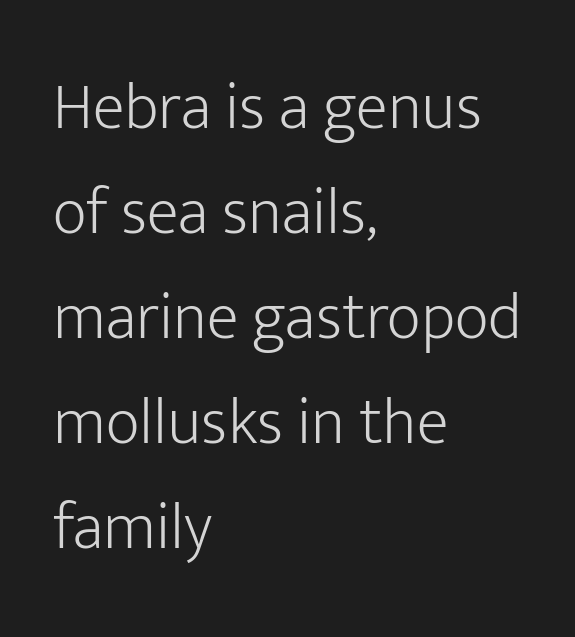
Rule under the text: the space is simply empty. Rendered with straight, roman letterforms. Unlike a traditional serif, this face leaves its strokes unadorned. These lines are rendered in a variable-pitch font. Leftover space on each line is placed entirely after the last word.
